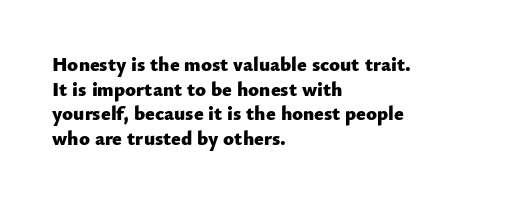
Q: Is the text bold? A: Yes.
Q: Is the text italic (slanted)? A: No, it is upright.
Q: Is the text underlined? A: No.
Q: How is the paragraph aligned? A: Left-aligned.
Q: Is the spacing between letters normal or unusually wide? A: Normal.
